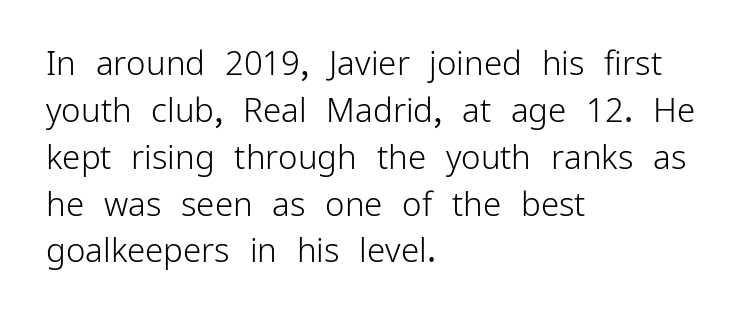
The image shows 33 px light sans-serif type, upright; set left-aligned, normal line spacing (1.42x), normal letter spacing, not underlined; low stroke contrast and a medium x-height.
